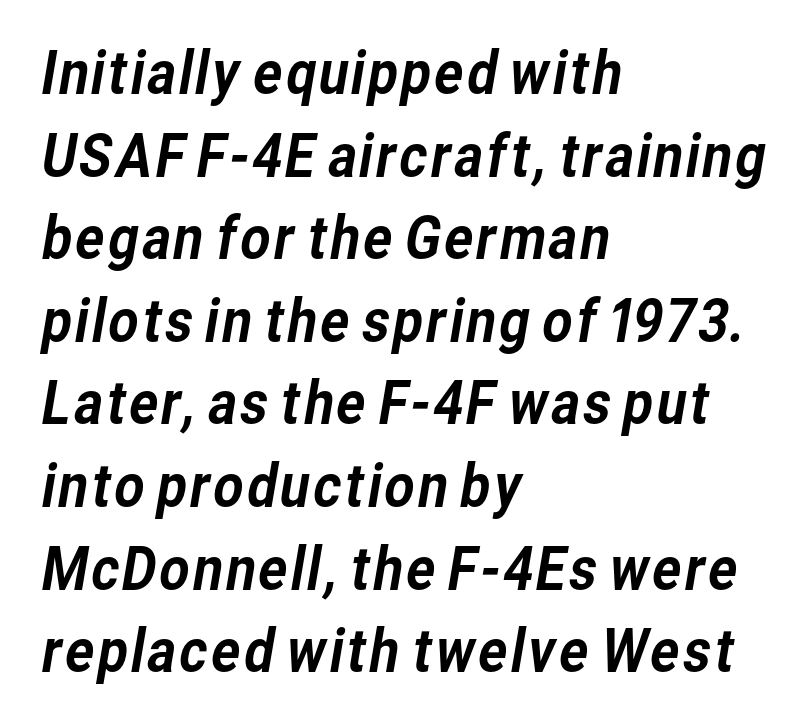
The image shows 59 px sans-serif type; set left-aligned, normal line spacing (1.4x), normal letter spacing, not underlined; low stroke contrast and a medium x-height.
